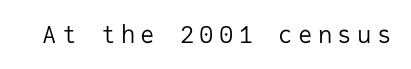
Stroke mass is kept to a normal reading level or below. The glyphs are unaccompanied by any horizontal stroke below them. Look at the tracking — it's clearly loosened, letters drifting apart. Every character sits straight up, as roman type does.
